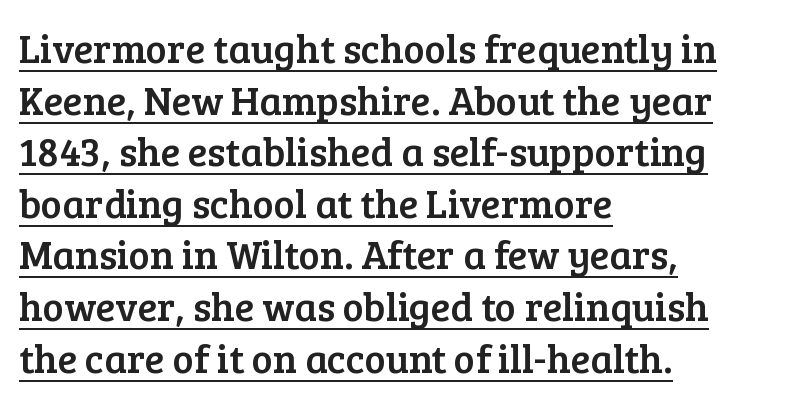
{"serif": "yes", "italic": "no", "width": "normal", "stroke_contrast": "low", "x_height": "medium", "monospaced": "no", "underline": "yes", "align": "left", "line_spacing": "normal", "line_spacing_ratio": 1.29, "letter_spacing": "normal", "letter_spacing_em": 0.0, "glyph_px": 40}
